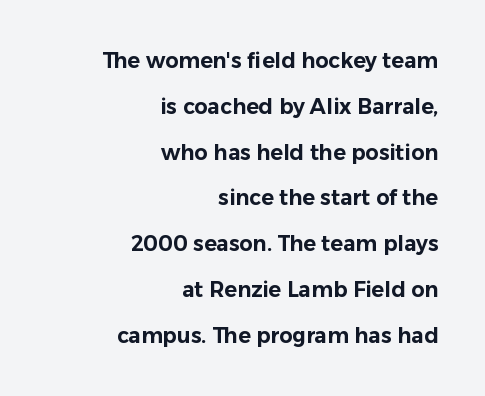
{"italic": "no", "underline": "no", "align": "right", "line_spacing": "loose", "line_spacing_ratio": 2.18, "letter_spacing": "normal", "letter_spacing_em": 0.0, "glyph_px": 21}
